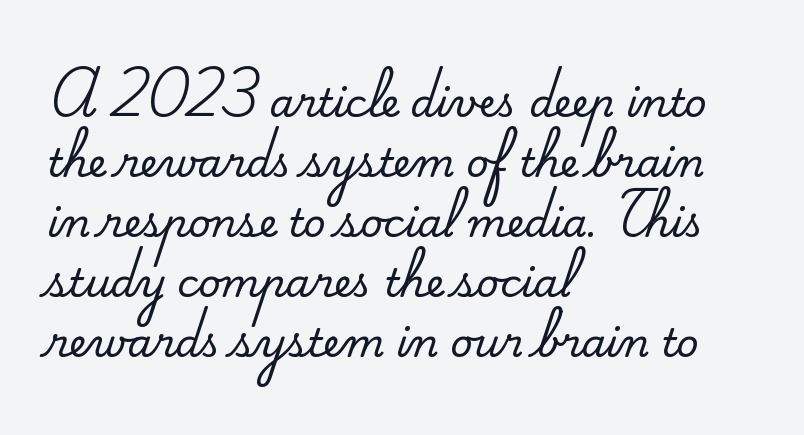
Honestly, there is no underline to notice here at all. Horizontal bands of white between lines are of average thickness. How are the letters spaced? Ordinarily, with no added tracking. The passage shown is typed in a proportional face where columns would drift. Small tapered or slab feet sit at the stroke ends, so this counts as serif.
